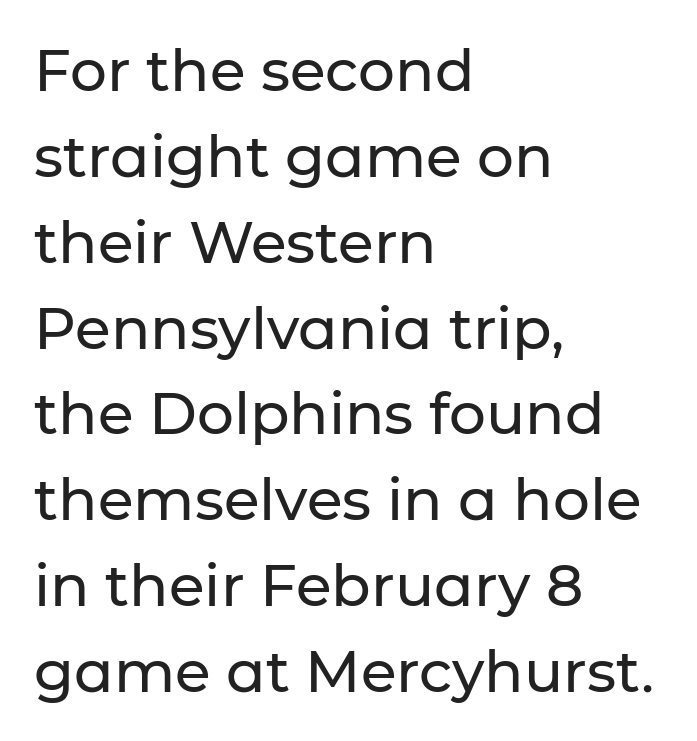
Q: Is the text italic (slanted)? A: No, it is upright.
Q: Is the typeface a serif or a sans-serif typeface? A: Sans-serif.
Q: Is the text underlined? A: No.
Q: How is the paragraph aligned? A: Left-aligned.
Q: Is the spacing between letters normal or unusually wide? A: Normal.
Q: Is the spacing between lines tight, normal or loose? A: Normal.
Q: Width (condensed, normal, or wide)? A: Normal.
Q: Stroke contrast? A: Low.
Q: x-height? A: Medium.
Q: Monospaced? A: No.
